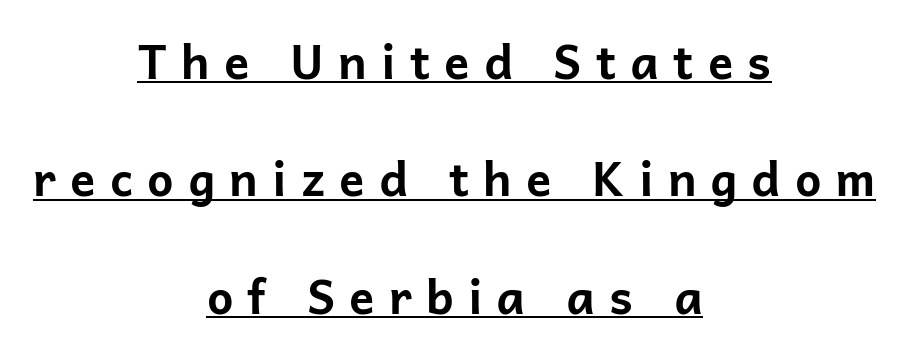
{"serif": "no", "italic": "no", "bold": "yes", "weight": "bold", "width": "normal", "stroke_contrast": "low", "x_height": "medium", "monospaced": "no", "underline": "yes", "align": "center", "line_spacing": "loose", "line_spacing_ratio": 2.5, "letter_spacing": "wide", "letter_spacing_em": 0.3, "glyph_px": 47}
